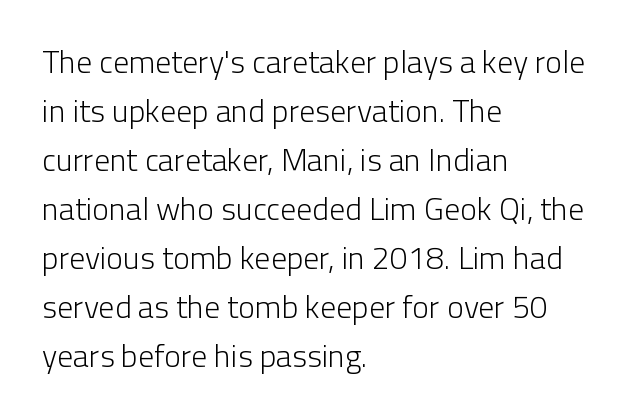
{"serif": "no", "italic": "no", "bold": "no", "weight": "light", "width": "normal", "stroke_contrast": "low", "x_height": "medium", "monospaced": "no", "underline": "no", "align": "left", "line_spacing": "normal", "line_spacing_ratio": 1.53, "letter_spacing": "normal", "letter_spacing_em": 0.0, "glyph_px": 32}
